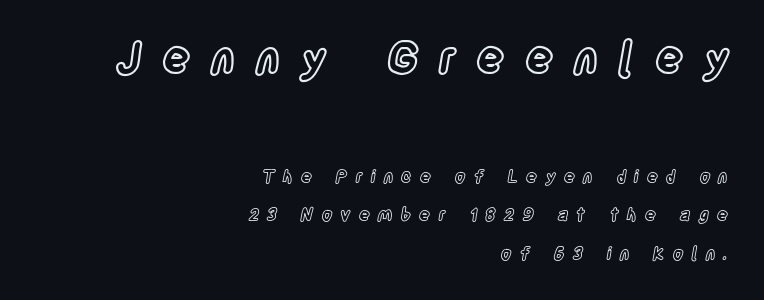
One glance says open: line gaps are wider than usual. The line texture is sparse and dotted thanks to wide tracking. The more generous point size was reserved for the upper chunk. One-word summary of the alignment: right. The letters advance in unequal steps, a hallmark of proportional type.
